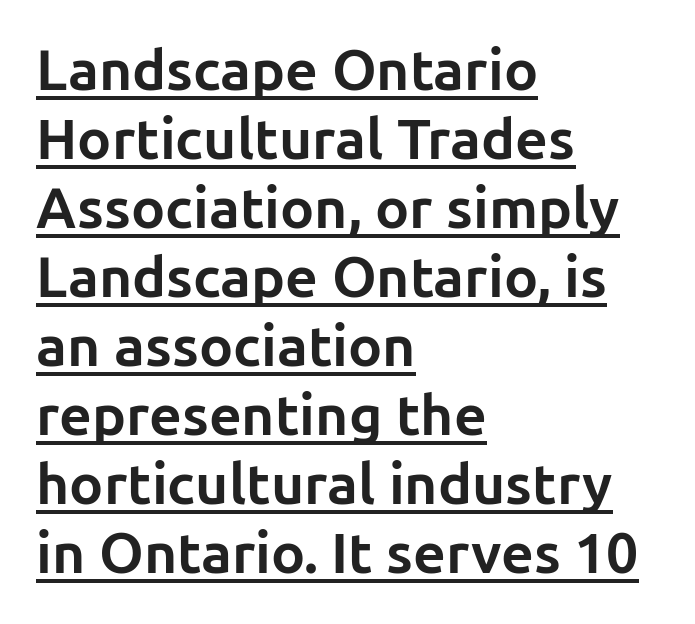
Q: Is the text bold? A: Yes.
Q: Is the text italic (slanted)? A: No, it is upright.
Q: Is the typeface a serif or a sans-serif typeface? A: Sans-serif.
Q: Is the text underlined? A: Yes.
Q: How is the paragraph aligned? A: Left-aligned.
Q: Is the spacing between letters normal or unusually wide? A: Normal.
Q: Width (condensed, normal, or wide)? A: Normal.
Q: Stroke contrast? A: Low.
Q: x-height? A: Medium.
Q: Monospaced? A: No.
